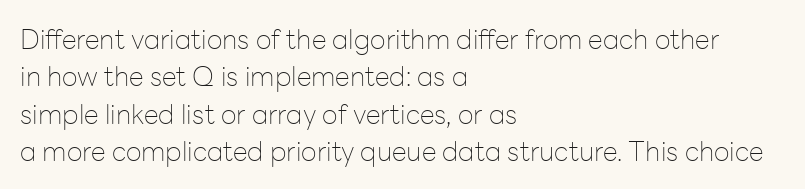
Q: Is the text bold? A: No.
Q: Is the text italic (slanted)? A: No, it is upright.
Q: Is the text underlined? A: No.
Q: How is the paragraph aligned? A: Left-aligned.
Q: Is the spacing between letters normal or unusually wide? A: Normal.
Q: Is the spacing between lines tight, normal or loose? A: Normal.
